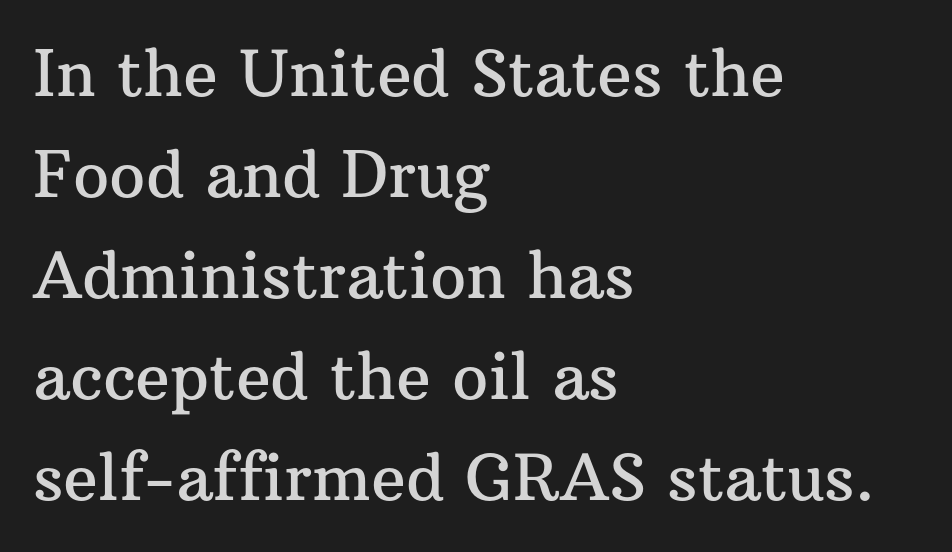
Here the designer chose a conventional face with non-uniform glyph widths. Are there feet on the stems? There are — it's a serif. Leading: standard. Tracking here is standard; glyphs follow each other at the usual distance. The space directly below the letters is spotless.
